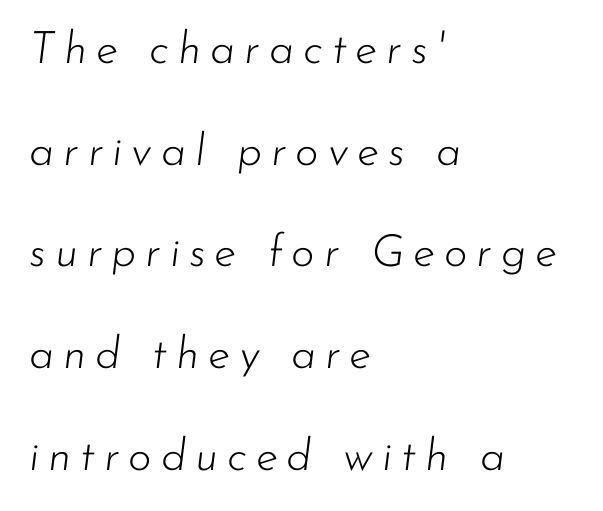
This sample uses expanded letter spacing, leaving extra air between glyphs. The weight would be labelled regular, book, light, or lighter still. Here the designer chose a conventional face with non-uniform glyph widths. Notice how the passage keeps a crisp vertical edge on the left only.
